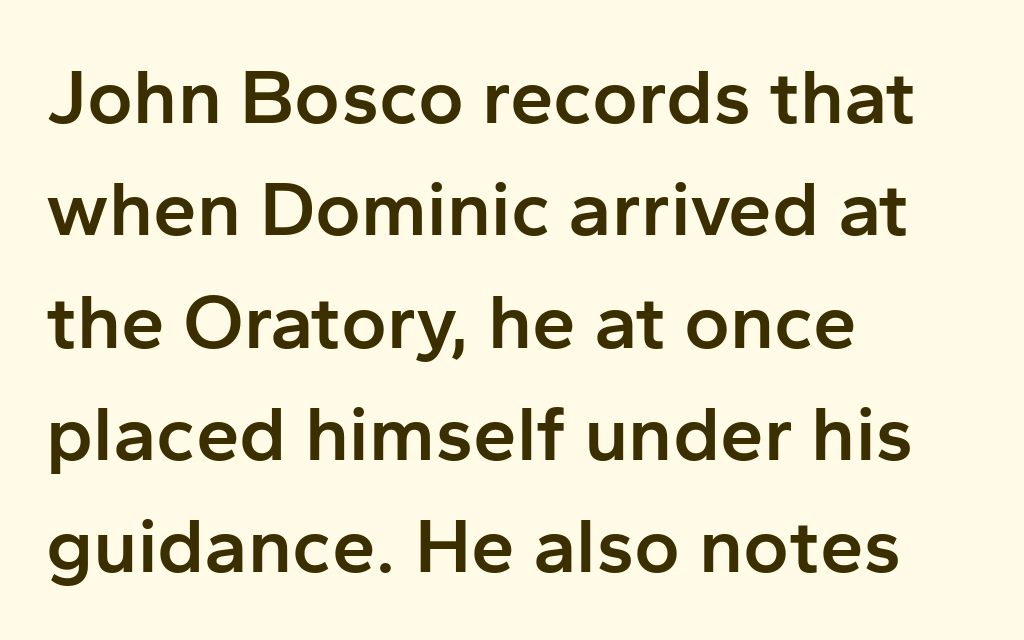
{"serif": "no", "italic": "no", "bold": "semi", "weight": "semibold", "width": "normal", "stroke_contrast": "low", "x_height": "medium", "monospaced": "no", "underline": "no", "align": "left", "line_spacing": "normal", "line_spacing_ratio": 1.44, "letter_spacing": "normal", "letter_spacing_em": 0.0, "glyph_px": 78}
